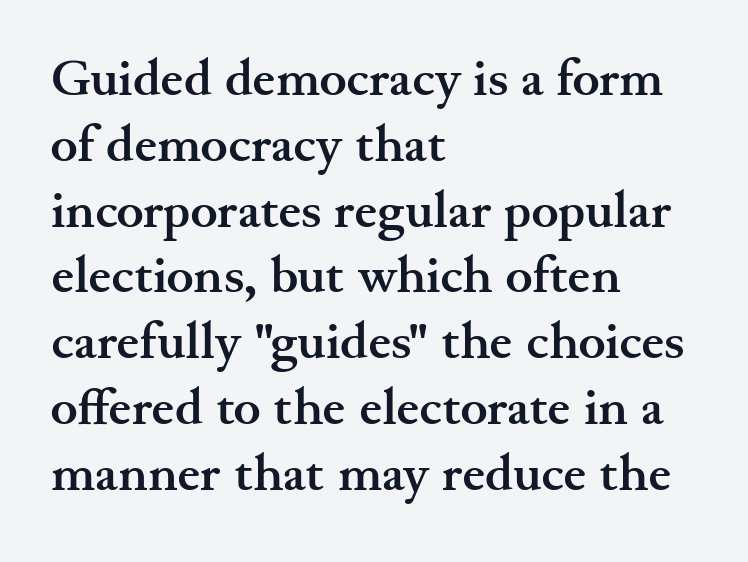
The image shows 51 px semibold, wide serif type, upright; set left-aligned, normal line spacing (1.29x), normal letter spacing, not underlined; medium stroke contrast and a small x-height.
